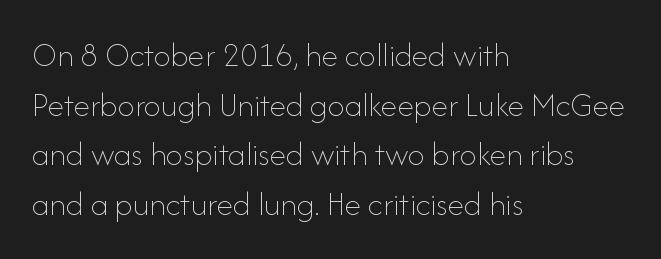
Q: Is the text bold? A: No.
Q: Is the text italic (slanted)? A: No, it is upright.
Q: Is the text underlined? A: No.
Q: How is the paragraph aligned? A: Left-aligned.
Q: Is the spacing between letters normal or unusually wide? A: Normal.
Q: Is the spacing between lines tight, normal or loose? A: Normal.
Q: Width (condensed, normal, or wide)? A: Normal.
Q: Stroke contrast? A: Low.
Q: x-height? A: Small.
Q: Monospaced? A: No.
